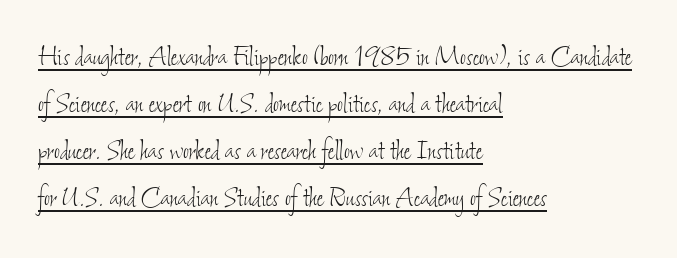
The image shows 32 px thin, condensed type; set left-aligned, normal line spacing (1.47x), normal letter spacing, underlined; low stroke contrast and a small x-height.
